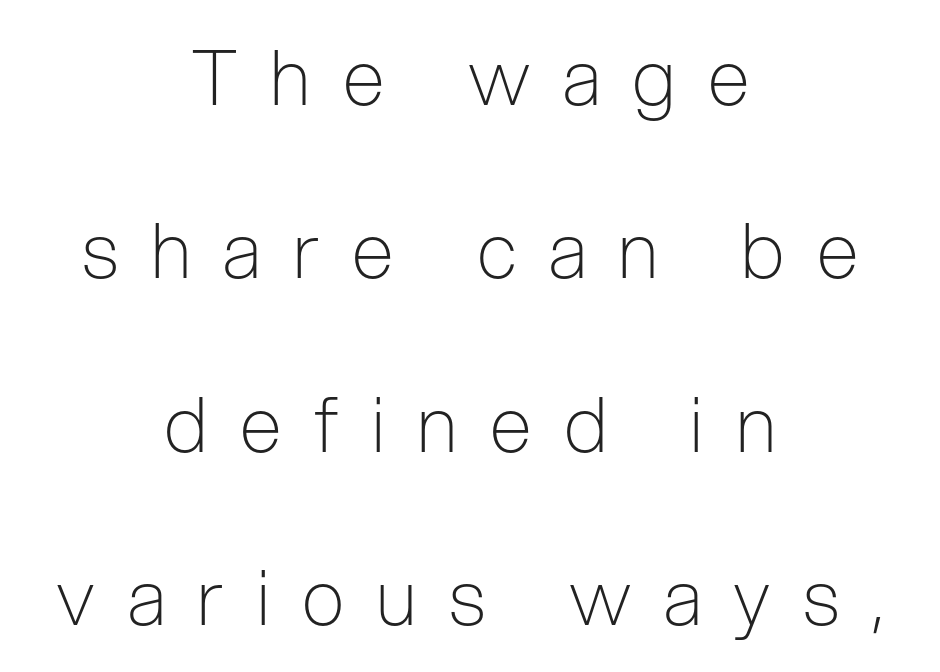
Q: Is the text bold? A: No.
Q: Is the text italic (slanted)? A: No, it is upright.
Q: Is the typeface a serif or a sans-serif typeface? A: Sans-serif.
Q: Is the text underlined? A: No.
Q: How is the paragraph aligned? A: Centered.
Q: Is the spacing between letters normal or unusually wide? A: Unusually wide.
Q: Is the spacing between lines tight, normal or loose? A: Loose.
Q: Width (condensed, normal, or wide)? A: Condensed.
Q: Stroke contrast? A: Low.
Q: x-height? A: Medium.
Q: Monospaced? A: No.
